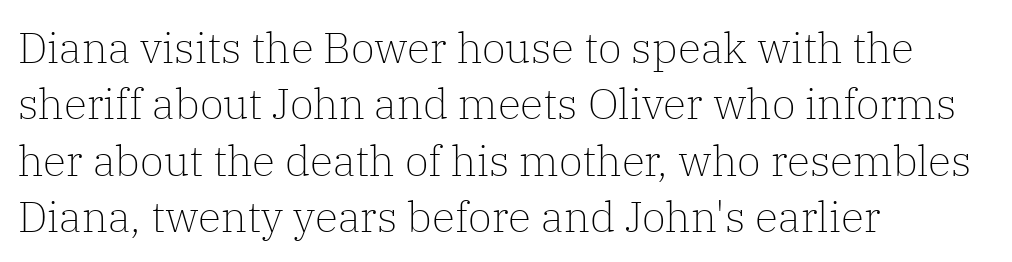
This rendering features lettering with no underline. Interline gaps are of average width in this sample. Do the characters align in a grid? No, the font is proportional. A light-to-regular cut is what we see here. Notice how the stems are strictly vertical — no italics here.
